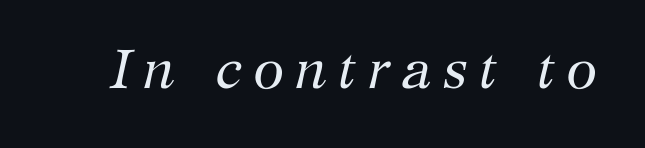
Q: Is the text bold? A: No.
Q: Is the text italic (slanted)? A: Yes, it leans right by about 12 degrees.
Q: Is the typeface a serif or a sans-serif typeface? A: Serif.
Q: Is the text underlined? A: No.
Q: Is the spacing between letters normal or unusually wide? A: Unusually wide.
Q: Width (condensed, normal, or wide)? A: Normal.
Q: Stroke contrast? A: Medium.
Q: x-height? A: Medium.
Q: Monospaced? A: No.
